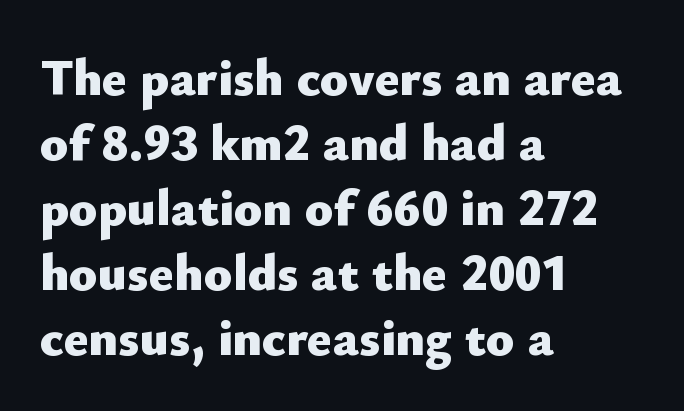
The face used here is a sans, in the tradition of grotesques and geometrics. Is the type bold? Yes — the strokes are clearly thick and heavy. Is this a fixed-width face? No — the glyphs have proportional, varying widths. Notice how descenders clear the ascenders below comfortably — that's standard leading.
